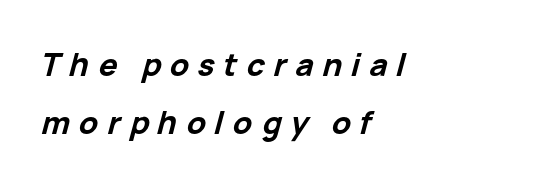
Q: Is the text bold? A: Yes.
Q: Is the text italic (slanted)? A: Yes, it leans right by about 15 degrees.
Q: Is the text underlined? A: No.
Q: How is the paragraph aligned? A: Left-aligned.
Q: Is the spacing between letters normal or unusually wide? A: Unusually wide.
Q: Width (condensed, normal, or wide)? A: Normal.
Q: Stroke contrast? A: Low.
Q: x-height? A: Medium.
Q: Monospaced? A: No.
